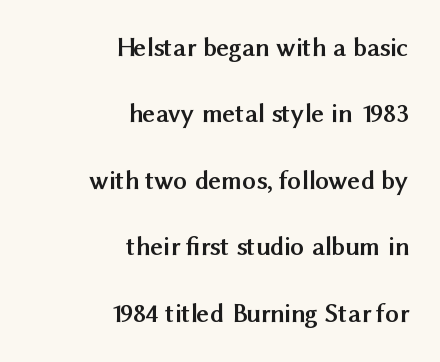
The image shows 27 px bold type, upright; set right-aligned, loose line spacing (2.46x), normal letter spacing, not underlined.
